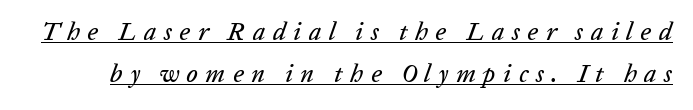
The image shows 25 px text type, italic (leaning right); set normal line spacing (1.67x), unusually wide letter spacing (+0.3 em), underlined.
